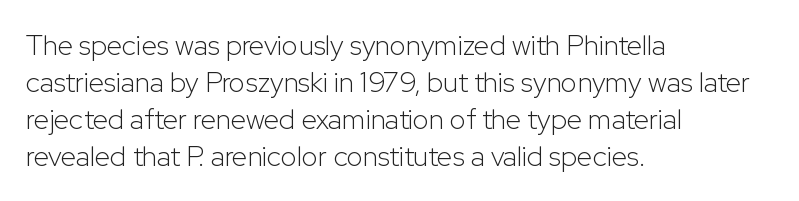
{"serif": "no", "italic": "no", "bold": "no", "weight": "light", "width": "normal", "stroke_contrast": "low", "x_height": "medium", "monospaced": "no", "underline": "no", "align": "left", "line_spacing": "normal", "line_spacing_ratio": 1.32, "letter_spacing": "normal", "letter_spacing_em": 0.0, "glyph_px": 28}
